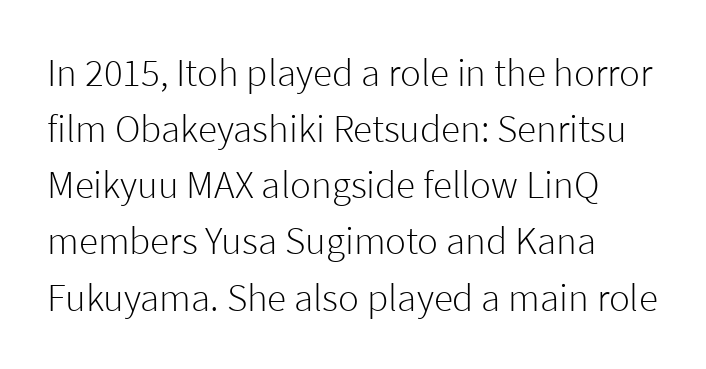
Q: Is the text bold? A: No.
Q: Is the text italic (slanted)? A: No, it is upright.
Q: Is the typeface a serif or a sans-serif typeface? A: Sans-serif.
Q: Is the text underlined? A: No.
Q: How is the paragraph aligned? A: Left-aligned.
Q: Is the spacing between letters normal or unusually wide? A: Normal.
Q: Is the spacing between lines tight, normal or loose? A: Normal.
Q: Width (condensed, normal, or wide)? A: Normal.
Q: Stroke contrast? A: Low.
Q: x-height? A: Medium.
Q: Monospaced? A: No.
